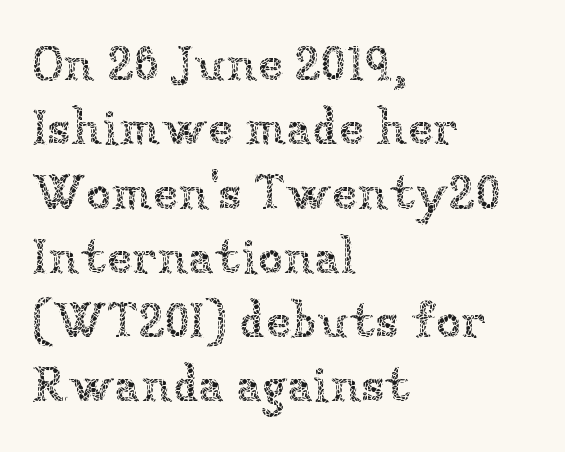
Q: Is the text bold? A: No.
Q: Is the text italic (slanted)? A: No, it is upright.
Q: Is the text underlined? A: No.
Q: How is the paragraph aligned? A: Left-aligned.
Q: Is the spacing between letters normal or unusually wide? A: Normal.
Q: Is the spacing between lines tight, normal or loose? A: Normal.
Q: Width (condensed, normal, or wide)? A: Normal.
Q: Stroke contrast? A: Low.
Q: x-height? A: Medium.
Q: Monospaced? A: No.
